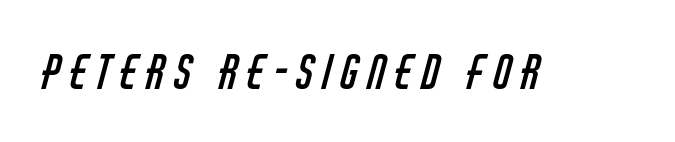
Q: Is the text bold? A: No.
Q: Is the typeface a serif or a sans-serif typeface? A: Sans-serif.
Q: Is the text underlined? A: No.
Q: Is the spacing between letters normal or unusually wide? A: Unusually wide.
Q: Width (condensed, normal, or wide)? A: Condensed.
Q: Stroke contrast? A: Low.
Q: x-height? A: Large.
Q: Monospaced? A: No.
